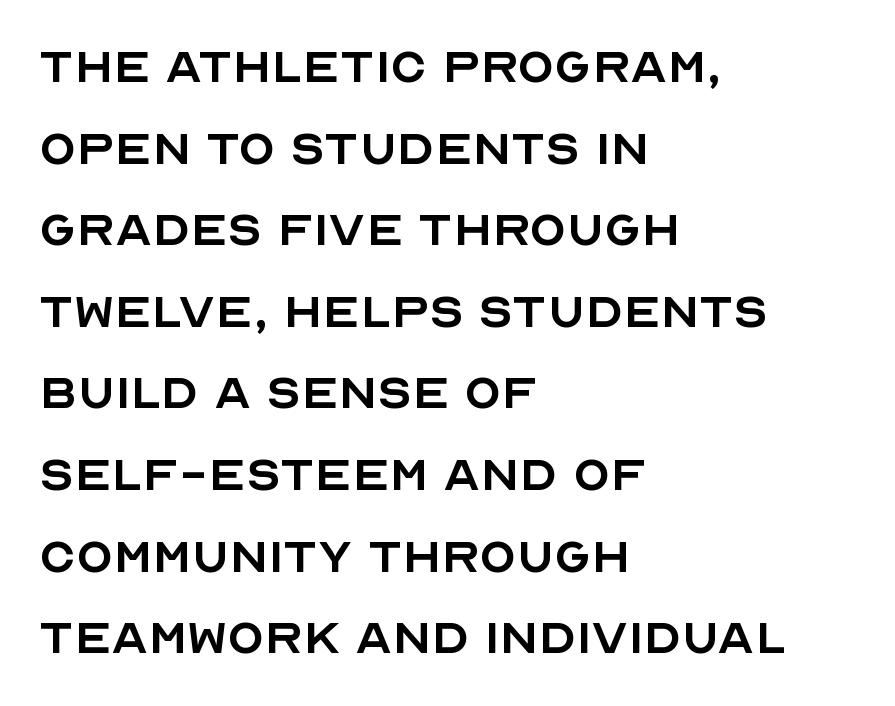
{"serif": "no", "italic": "no", "bold": "no", "weight": "regular", "width": "normal", "x_height": "large", "monospaced": "no", "underline": "no", "align": "left", "line_spacing": "normal", "line_spacing_ratio": 1.36, "letter_spacing": "normal", "letter_spacing_em": 0.0, "glyph_px": 60}
